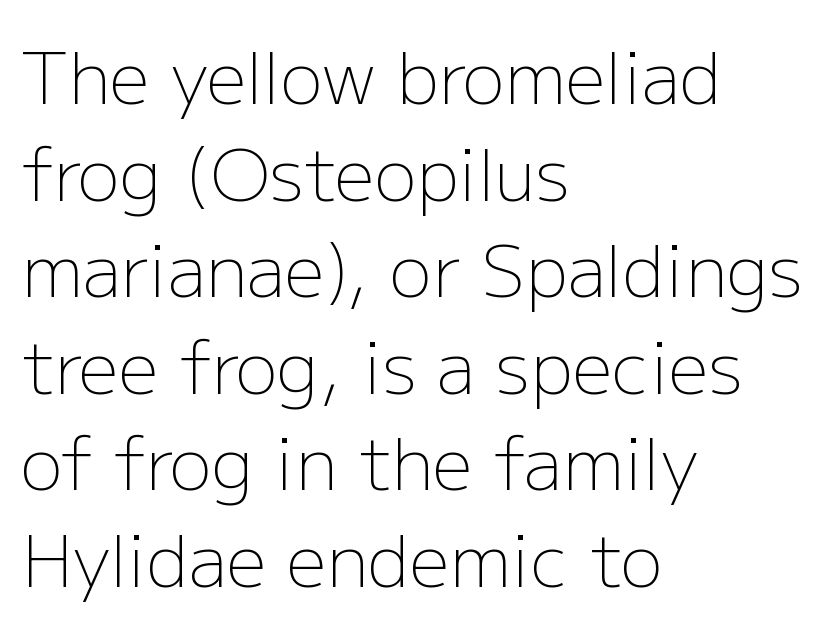
The image shows 71 px light sans-serif type, upright; set left-aligned, normal line spacing (1.36x), normal letter spacing, not underlined; low stroke contrast and a medium x-height.
